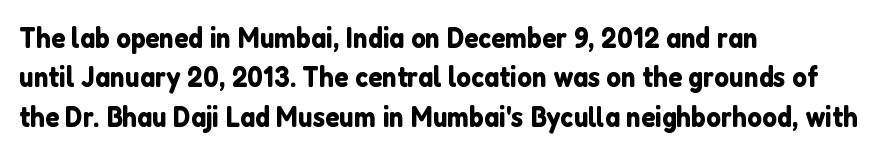
Q: Is the text italic (slanted)? A: No, it is upright.
Q: Is the typeface a serif or a sans-serif typeface? A: Sans-serif.
Q: Is the text underlined? A: No.
Q: How is the paragraph aligned? A: Left-aligned.
Q: Is the spacing between letters normal or unusually wide? A: Normal.
Q: Is the spacing between lines tight, normal or loose? A: Normal.
Q: Width (condensed, normal, or wide)? A: Normal.
Q: Stroke contrast? A: Low.
Q: x-height? A: Medium.
Q: Monospaced? A: No.
